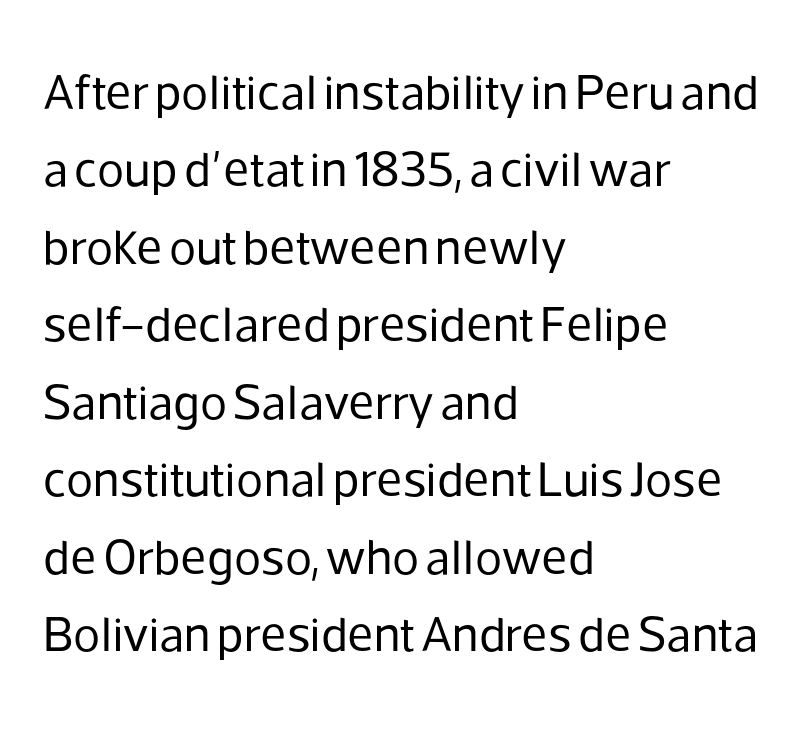
Serifs: no, the terminals of the letterforms are clean. Letters have the restrained weight of plain body copy at most. Do the characters align in a grid? No, the font is proportional. Notice how descenders clear the ascenders below comfortably — that's standard leading.
